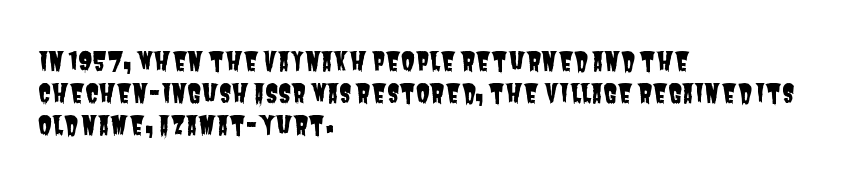
Descenders hang freely into open space. Line starts are locked; line ends wander. Characters follow at the spacing the type designer built in. A normal amount of white space separates one row of letters from the next.
